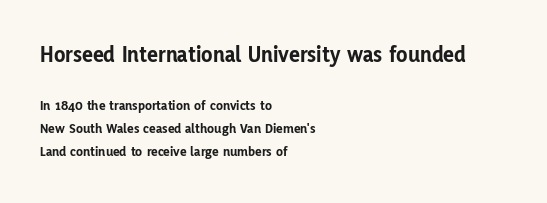
Q: Is the text bold? A: Yes.
Q: Is the text italic (slanted)? A: No, it is upright.
Q: Is the text underlined? A: No.
Q: How is the paragraph aligned? A: Left-aligned.
Q: Is the spacing between letters normal or unusually wide? A: Normal.
Q: Is the spacing between lines tight, normal or loose? A: Normal.
Q: Which block of text is set in a larger size, the first (top) or the second (bottom)? A: The first (top) one.
